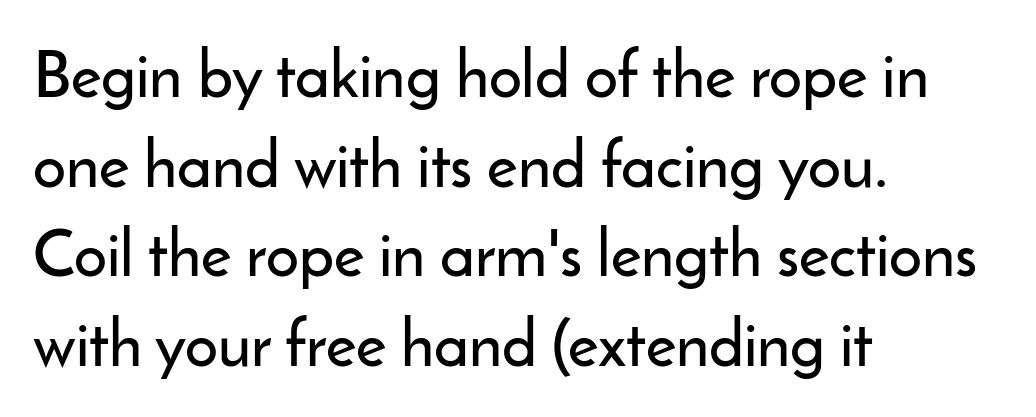
The image shows 65 px sans-serif type, upright; set left-aligned, normal line spacing (1.38x), normal letter spacing, not underlined; low stroke contrast and a small x-height.
